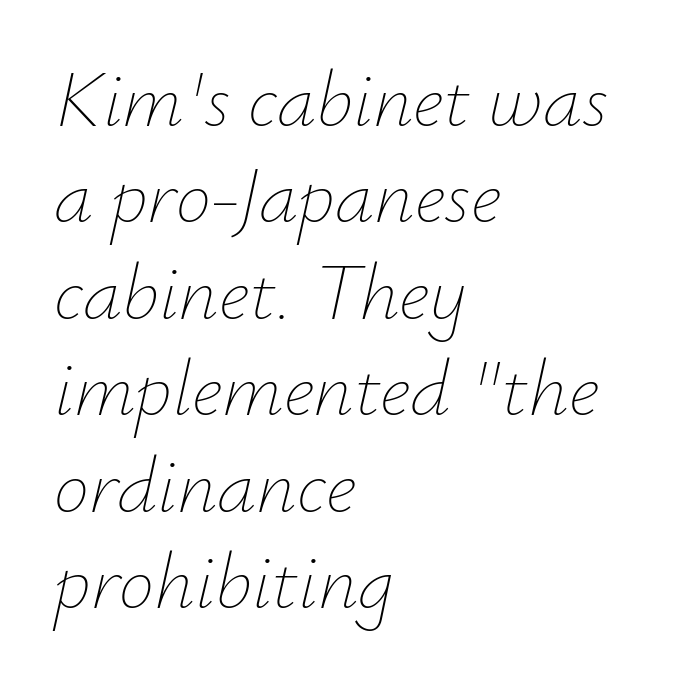
The image shows 79 px thin type, italic (leaning right); set left-aligned, line spacing 1.22x, normal letter spacing, not underlined; low stroke contrast and a small x-height.
